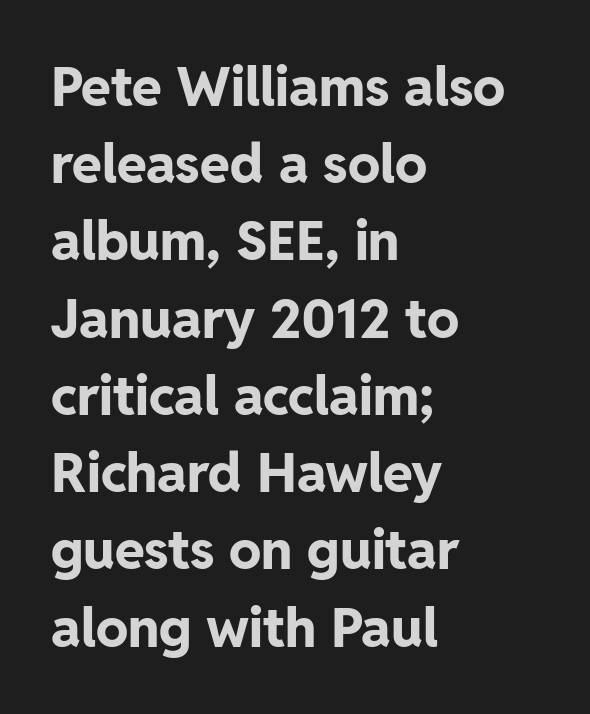
{"serif": "no", "italic": "no", "bold": "yes", "weight": "bold", "width": "normal", "stroke_contrast": "low", "x_height": "medium", "monospaced": "no", "underline": "no", "align": "left", "line_spacing": "normal", "line_spacing_ratio": 1.43, "letter_spacing": "normal", "letter_spacing_em": 0.0, "glyph_px": 54}
